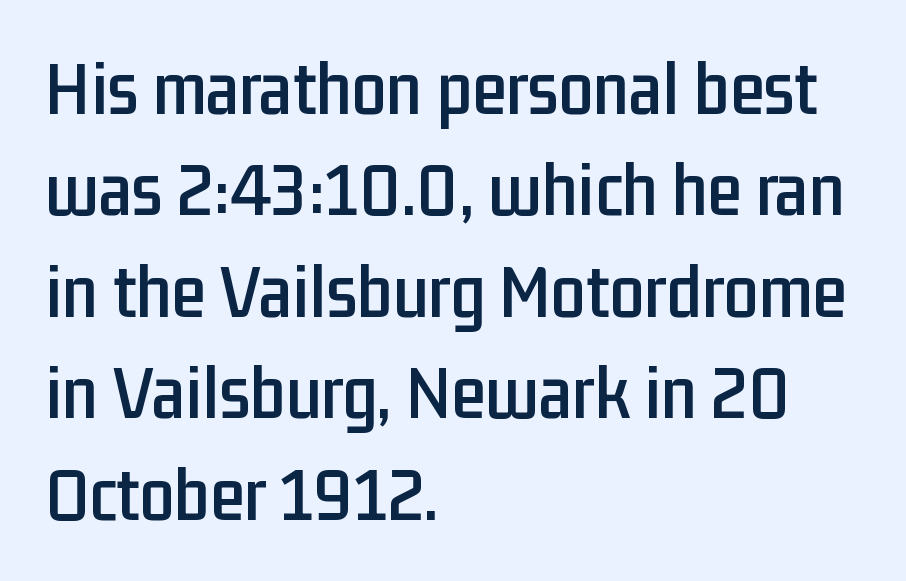
The image shows 78 px condensed sans-serif type, upright; set left-aligned, normal line spacing (1.3x), normal letter spacing, not underlined; low stroke contrast and a medium x-height.
